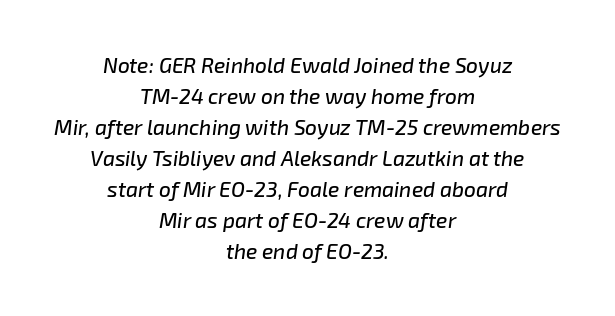
{"italic": "yes", "lean": "right", "slant_degrees": 8, "underline": "no", "align": "center", "line_spacing": "normal", "line_spacing_ratio": 1.48, "letter_spacing": "normal", "letter_spacing_em": 0.0, "glyph_px": 21}
